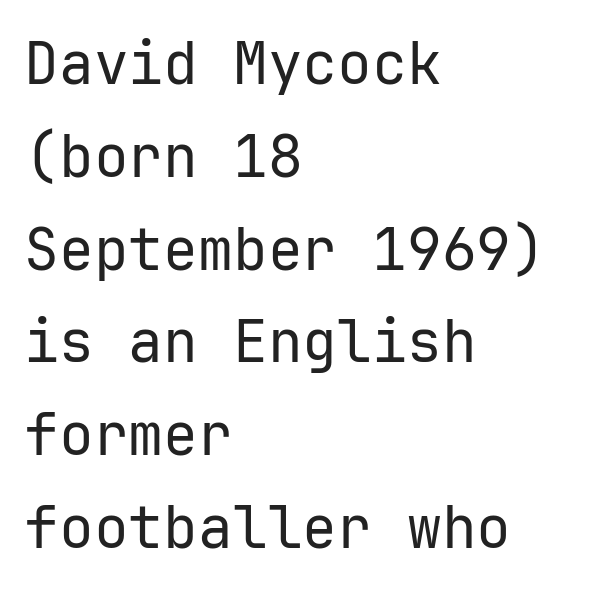
The image shows 58 px regular-weight sans-serif type, upright; set left-aligned, normal line spacing (1.6x), normal letter spacing, not underlined; low stroke contrast and a medium x-height.
